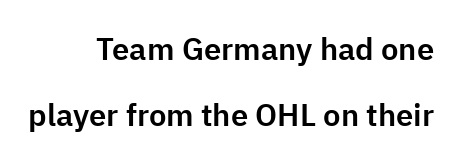
One glance says open: line gaps are wider than usual. The lines are quadded right. Type without underlining. Regarding serifs, this sample does without them. This is roman type, the default non-slanted kind. The letterforms sit shoulder to shoulder at normal distance.
